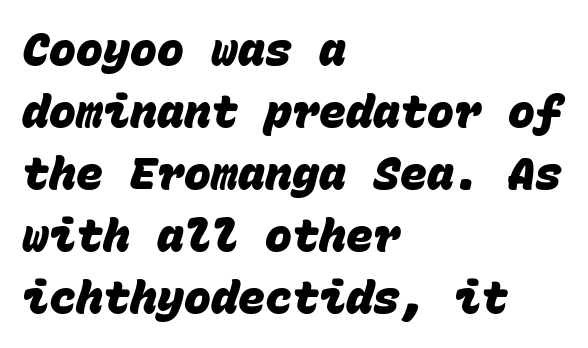
Q: Is the text bold? A: Yes.
Q: Is the typeface a serif or a sans-serif typeface? A: Sans-serif.
Q: Is the text underlined? A: No.
Q: How is the paragraph aligned? A: Left-aligned.
Q: Is the spacing between letters normal or unusually wide? A: Normal.
Q: Is the spacing between lines tight, normal or loose? A: Normal.
Q: Width (condensed, normal, or wide)? A: Normal.
Q: Stroke contrast? A: Low.
Q: x-height? A: Large.
Q: Monospaced? A: Yes.
